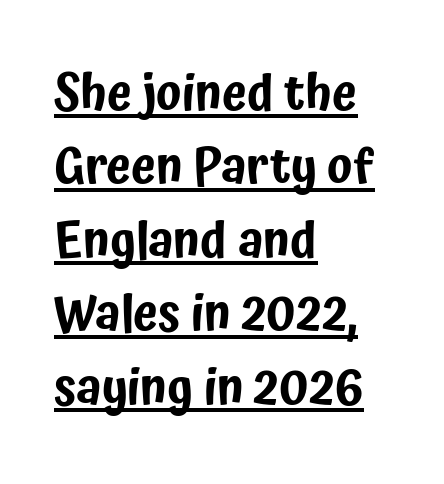
{"serif": "no", "italic": "no", "width": "condensed", "stroke_contrast": "low", "x_height": "medium", "monospaced": "no", "underline": "yes", "align": "left", "line_spacing": "normal", "line_spacing_ratio": 1.47, "letter_spacing": "normal", "letter_spacing_em": 0.0, "glyph_px": 50}
